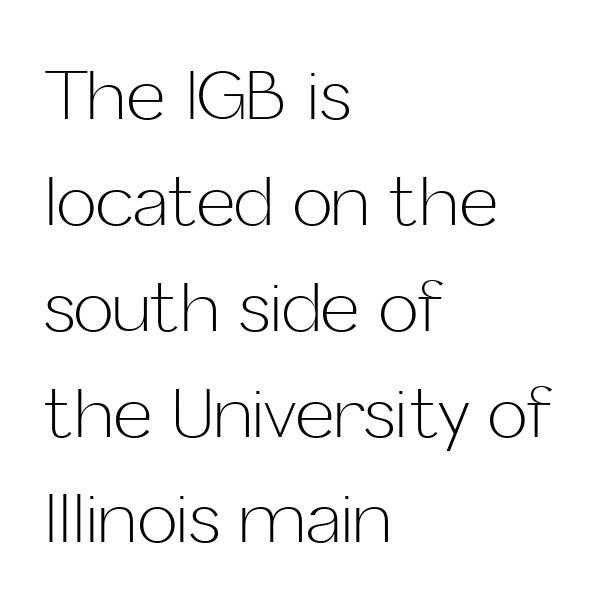
The image shows 67 px light sans-serif type, upright; set left-aligned, normal line spacing (1.58x), normal letter spacing, not underlined; low stroke contrast and a medium x-height.
